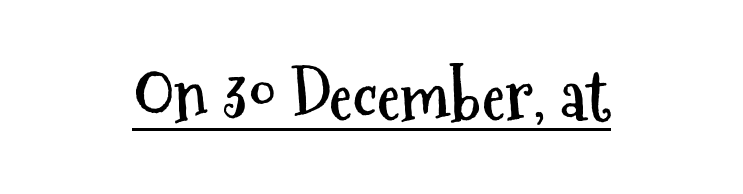
Q: Is the text bold? A: Yes.
Q: Is the text italic (slanted)? A: No, it is upright.
Q: Is the typeface a serif or a sans-serif typeface? A: Sans-serif.
Q: Is the text underlined? A: Yes.
Q: How is the paragraph aligned? A: Centered.
Q: Is the spacing between letters normal or unusually wide? A: Normal.
Q: Width (condensed, normal, or wide)? A: Condensed.
Q: Stroke contrast? A: Medium.
Q: x-height? A: Medium.
Q: Monospaced? A: No.
